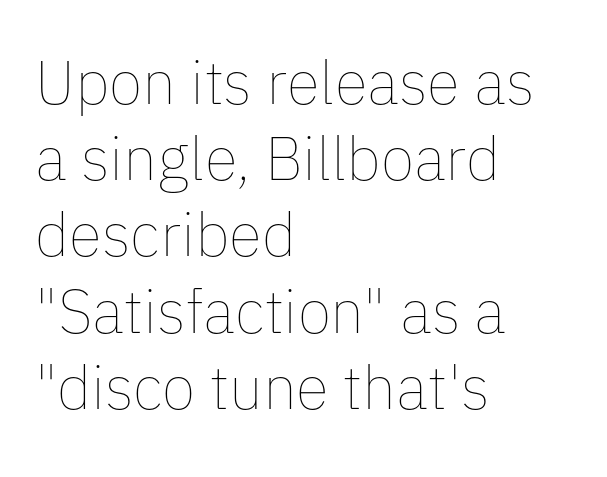
Do the characters align in a grid? No, the font is proportional. You could call the tracking neutral — neither tight nor loose. The words here are not underlined. One glance says typical: line gaps are just what's usual. The cut favours lightness, reaching ordinary text weight at its darkest. Every character sits straight up, as roman type does.
